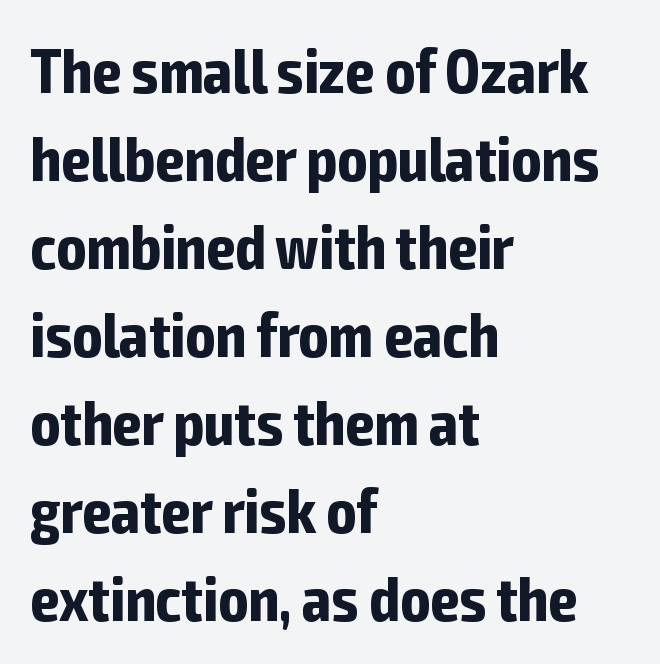
{"serif": "no", "italic": "no", "bold": "yes", "weight": "bold", "width": "condensed", "stroke_contrast": "low", "x_height": "medium", "monospaced": "no", "underline": "no", "align": "left", "line_spacing": "normal", "line_spacing_ratio": 1.42, "letter_spacing": "normal", "letter_spacing_em": 0.0, "glyph_px": 62}
